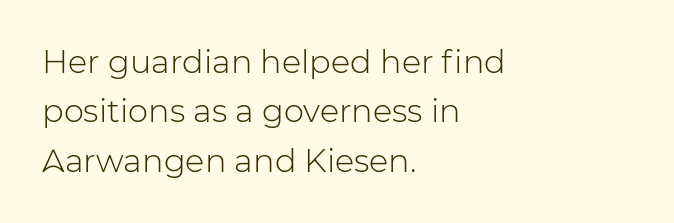
The rendering shows plain stroke endings on the letterforms — a sans-serif design. Stem width sits at or under what a default text font uses. Line spacing here is normal. Nobody drew a line under any word here. Tracking here is standard; glyphs follow each other at the usual distance. Note the varied advance widths — an 'i' is clearly narrower than an 'm'.
